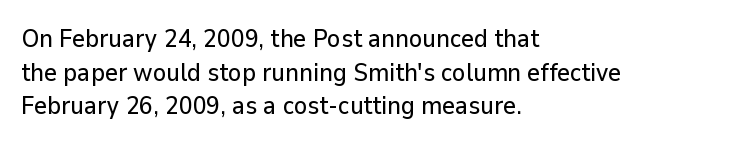
The image shows 25 px text type, upright; set left-aligned, normal line spacing (1.35x), normal letter spacing, not underlined.
